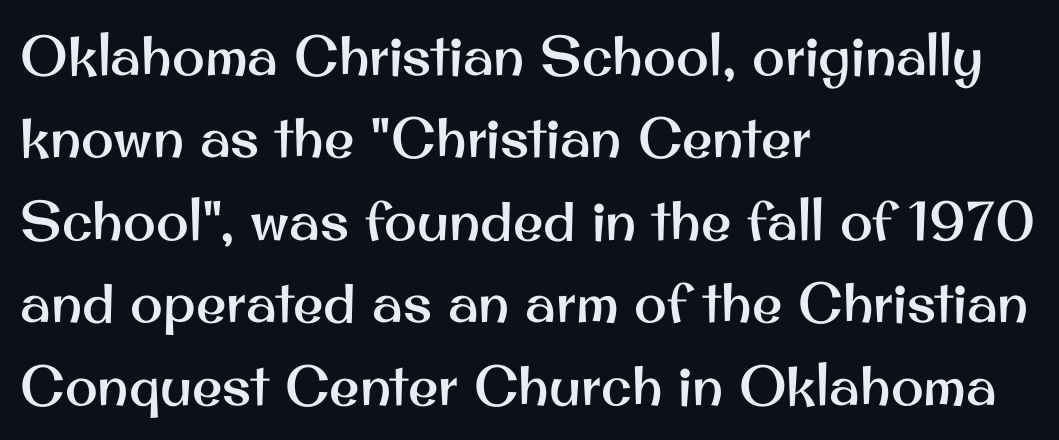
The image shows 55 px sans-serif type, upright; set left-aligned, normal line spacing (1.5x), normal letter spacing, not underlined; medium stroke contrast and a small x-height.
